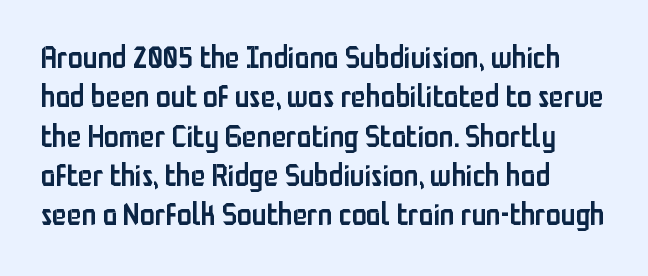
{"serif": "no", "italic": "no", "bold": "semi", "weight": "semibold", "width": "condensed", "stroke_contrast": "low", "x_height": "medium", "monospaced": "no", "underline": "no", "align": "left", "line_spacing": "normal", "line_spacing_ratio": 1.31, "letter_spacing": "normal", "letter_spacing_em": 0.0, "glyph_px": 30}
